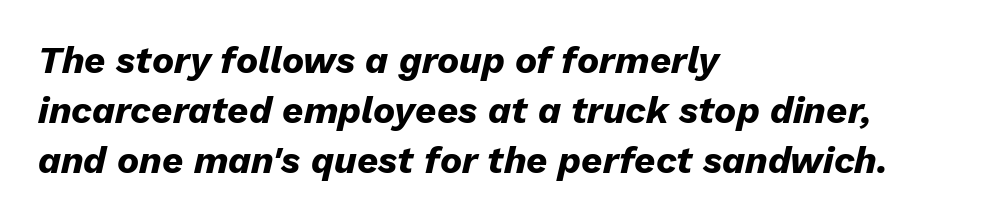
Here the designer chose a conventional face with non-uniform glyph widths. Reading down the column, the eye jumps a familiar distance to each next line. The gaps between neighbouring characters are ordinary and unremarkable. In terms of posture, this sample is oblique. The characters look thick and weighty, a clear bold.
